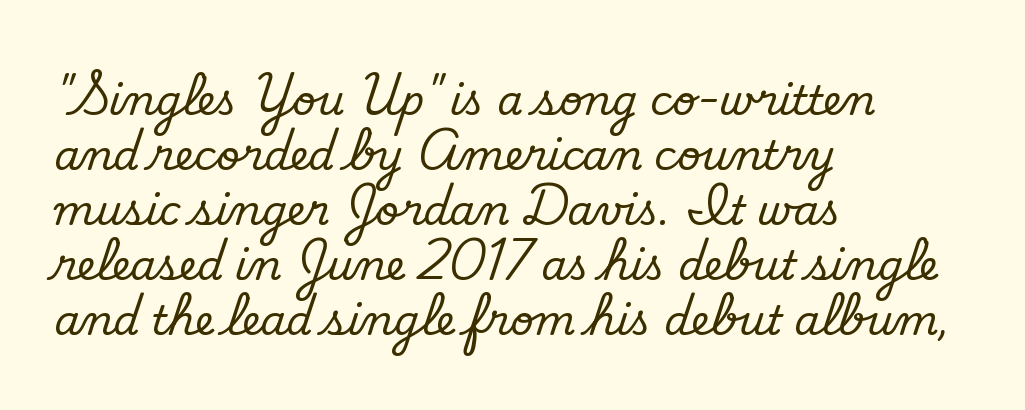
{"serif": "no", "bold": "no", "weight": "regular", "width": "normal", "stroke_contrast": "low", "x_height": "small", "monospaced": "no", "underline": "no", "align": "left", "line_spacing": "normal", "line_spacing_ratio": 1.34, "letter_spacing": "normal", "letter_spacing_em": 0.0, "glyph_px": 41}
